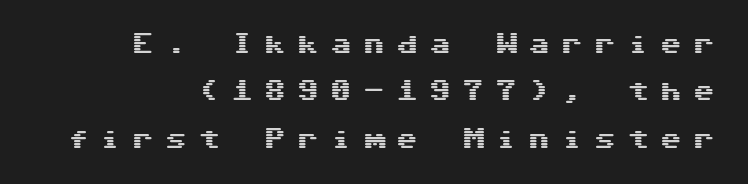
The lettering holds an erect, upright posture throughout. The letters are spread apart with noticeably loose tracking. Unmarked baselines from the first word to the last. The vertical gap from one line to the next is large.
